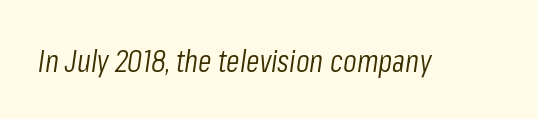
Standard letterfit; no display-style spreading of the glyphs. A light-to-regular cut is what we see here. A typesetter would call this proportional, since set widths differ per character. Italic? Definitely — the glyphs are oblique. Check the space under the baseline: it is left empty.
